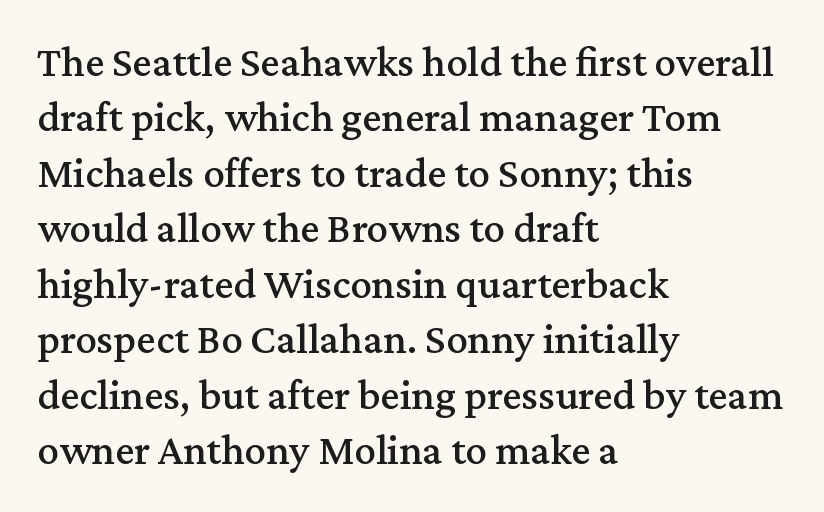
{"serif": "yes", "italic": "no", "width": "normal", "stroke_contrast": "medium", "x_height": "medium", "monospaced": "no", "underline": "no", "align": "left", "line_spacing": "normal", "line_spacing_ratio": 1.29, "letter_spacing": "normal", "letter_spacing_em": 0.0, "glyph_px": 43}
